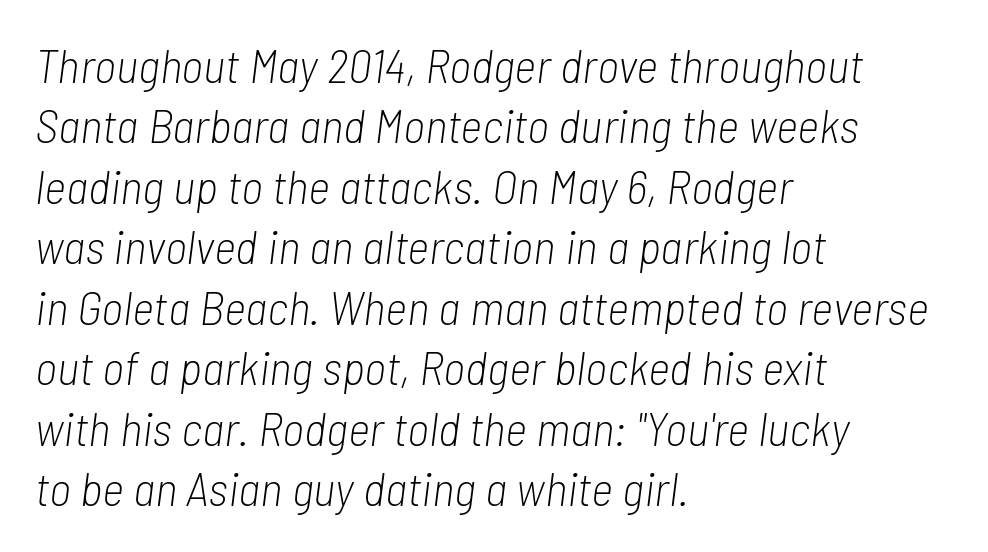
Notice how the stems are inclined rather than vertical — that's the hallmark of italics. Quick note: interline space is typical. Words appear dense and cohesive because spacing is normal. The font sits on the lighter half of the weight spectrum, regular included.
